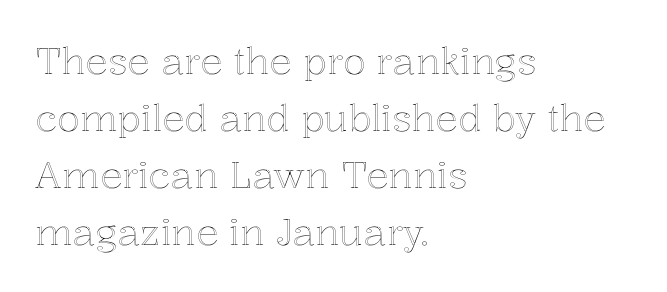
If you drew a line through each stem, it would be perfectly vertical. This sample is left-justified, so line endings fall wherever the words run out. The letters advance in unequal steps, a hallmark of proportional type. Leading matches the norm, producing a regular column. Just letters on the line, the space beneath them empty.
